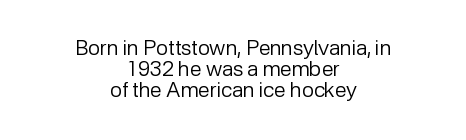
{"italic": "no", "bold": "no", "underline": "no", "align": "center", "line_spacing": "tight", "line_spacing_ratio": 1.0, "letter_spacing": "normal", "letter_spacing_em": 0.0, "glyph_px": 21}
